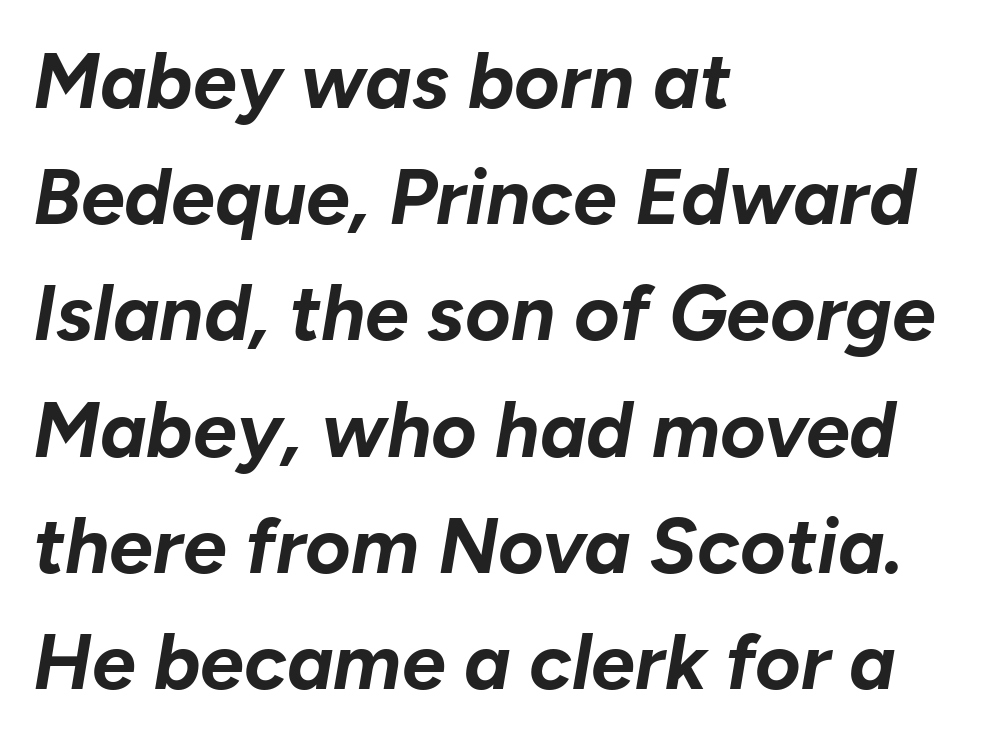
{"italic": "yes", "lean": "right", "slant_degrees": 10, "bold": "yes", "weight": "bold", "width": "normal", "stroke_contrast": "low", "x_height": "medium", "monospaced": "no", "underline": "no", "align": "left", "line_spacing": "normal", "line_spacing_ratio": 1.49, "letter_spacing": "normal", "letter_spacing_em": 0.0, "glyph_px": 78}
